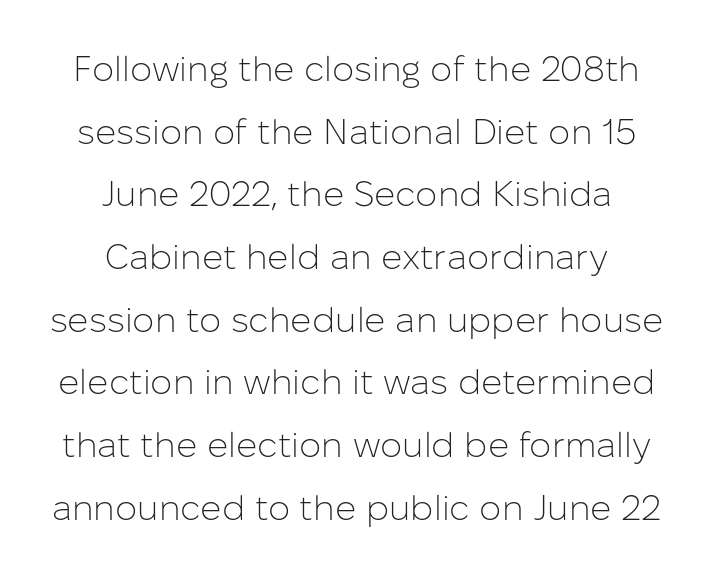
Q: Is the text bold? A: No.
Q: Is the text italic (slanted)? A: No, it is upright.
Q: Is the typeface a serif or a sans-serif typeface? A: Sans-serif.
Q: Is the text underlined? A: No.
Q: How is the paragraph aligned? A: Centered.
Q: Is the spacing between letters normal or unusually wide? A: Normal.
Q: Width (condensed, normal, or wide)? A: Normal.
Q: Stroke contrast? A: Low.
Q: x-height? A: Medium.
Q: Monospaced? A: No.
